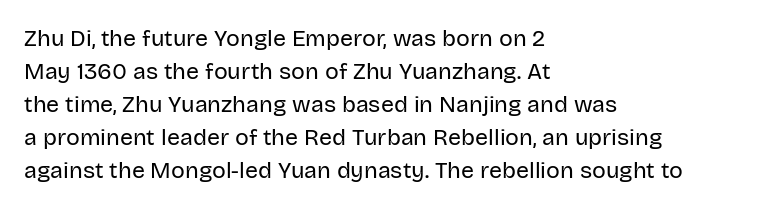
Q: Is the text bold? A: No.
Q: Is the text italic (slanted)? A: No, it is upright.
Q: Is the text underlined? A: No.
Q: How is the paragraph aligned? A: Left-aligned.
Q: Is the spacing between letters normal or unusually wide? A: Normal.
Q: Is the spacing between lines tight, normal or loose? A: Normal.
